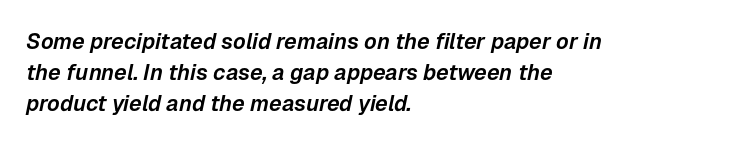
Honestly, there is no underline to notice here at all. The rendering applies a slant to the glyphs. This block has exactly the height ordinary leading produces. The tracking reads as untouched default to a designer's eye.
